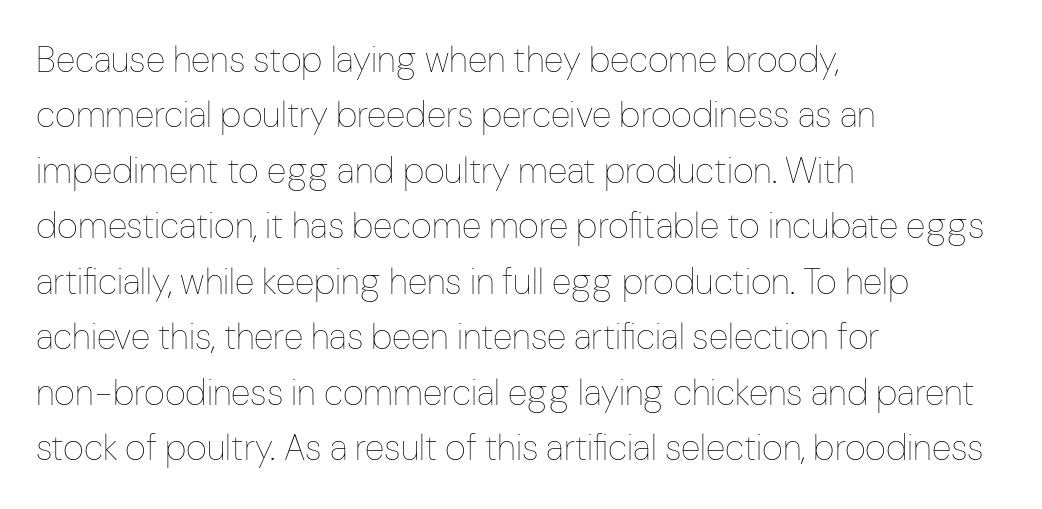
The letters sit at their default tracking, neither squeezed nor spread. Typeset ragged right — the left edge is the straight one. Each stroke keeps to a modest, everyday thickness or less. Is there much room between lines? A standard amount, neither cramped nor airy. The string is rendered with underlining switched off.
